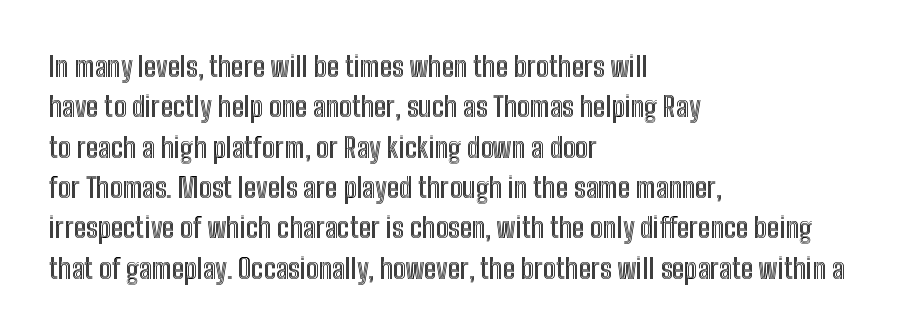
{"italic": "no", "width": "condensed", "x_height": "medium", "monospaced": "no", "underline": "no", "align": "left", "line_spacing": "normal", "line_spacing_ratio": 1.44, "letter_spacing": "normal", "letter_spacing_em": 0.0, "glyph_px": 28}
